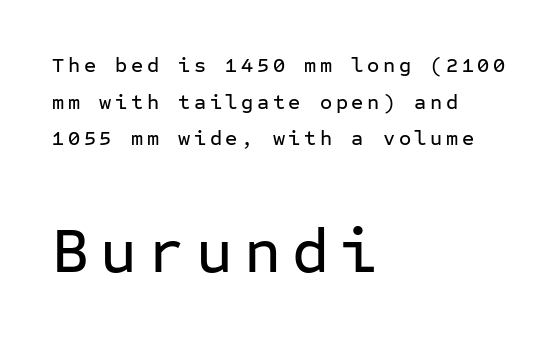
{"serif": "no", "italic": "no", "width": "normal", "stroke_contrast": "low", "x_height": "medium", "monospaced": "yes", "underline": "no", "align": "left", "line_spacing_ratio": 1.75, "larger_block": "second", "size_ratio": 3.05, "glyph_px": 64}
